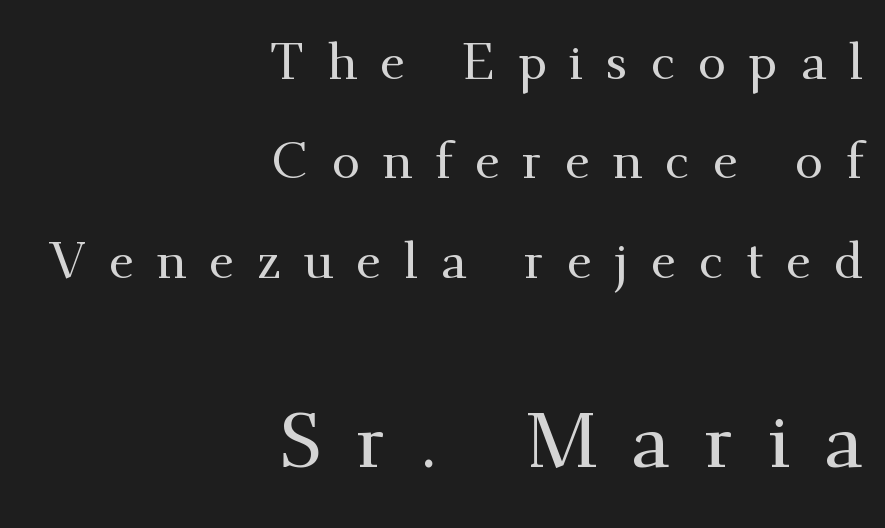
{"serif": "yes", "italic": "no", "width": "normal", "stroke_contrast": "medium", "x_height": "small", "monospaced": "no", "underline": "no", "align": "right", "line_spacing": "loose", "line_spacing_ratio": 1.95, "letter_spacing": "wide", "letter_spacing_em": 0.44, "larger_block": "second", "size_ratio": 1.51, "glyph_px": 77}
